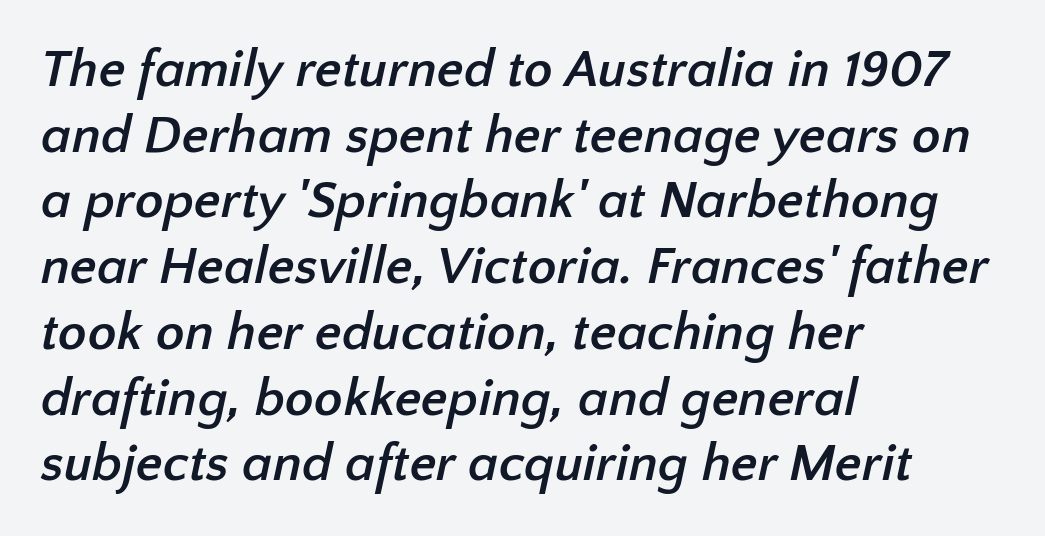
The image shows 53 px semibold sans-serif type; set left-aligned, line spacing 1.24x, normal letter spacing, not underlined; low stroke contrast and a medium x-height.
